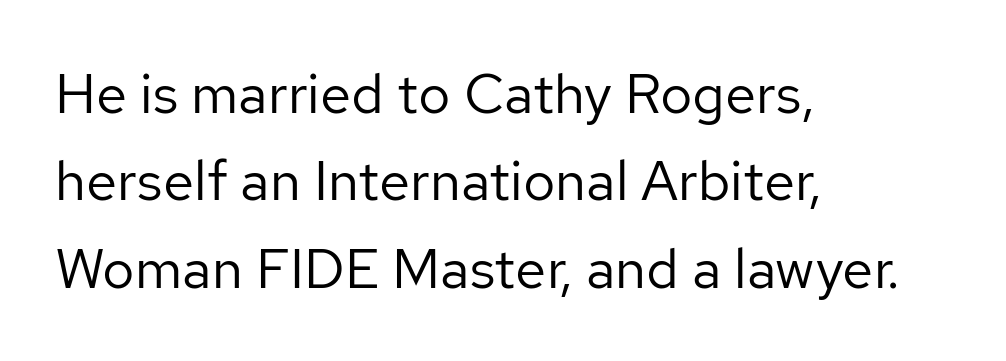
Q: Is the text bold? A: No.
Q: Is the text italic (slanted)? A: No, it is upright.
Q: Is the typeface a serif or a sans-serif typeface? A: Sans-serif.
Q: Is the text underlined? A: No.
Q: How is the paragraph aligned? A: Left-aligned.
Q: Is the spacing between letters normal or unusually wide? A: Normal.
Q: Is the spacing between lines tight, normal or loose? A: Normal.
Q: Width (condensed, normal, or wide)? A: Normal.
Q: Stroke contrast? A: Low.
Q: x-height? A: Medium.
Q: Monospaced? A: No.
